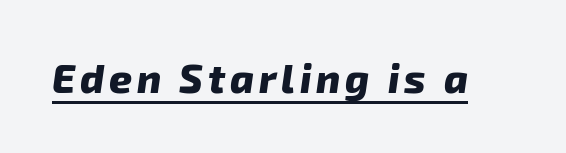
The image shows 40 px heavy sans-serif type; set underlined; low stroke contrast and a medium x-height.
